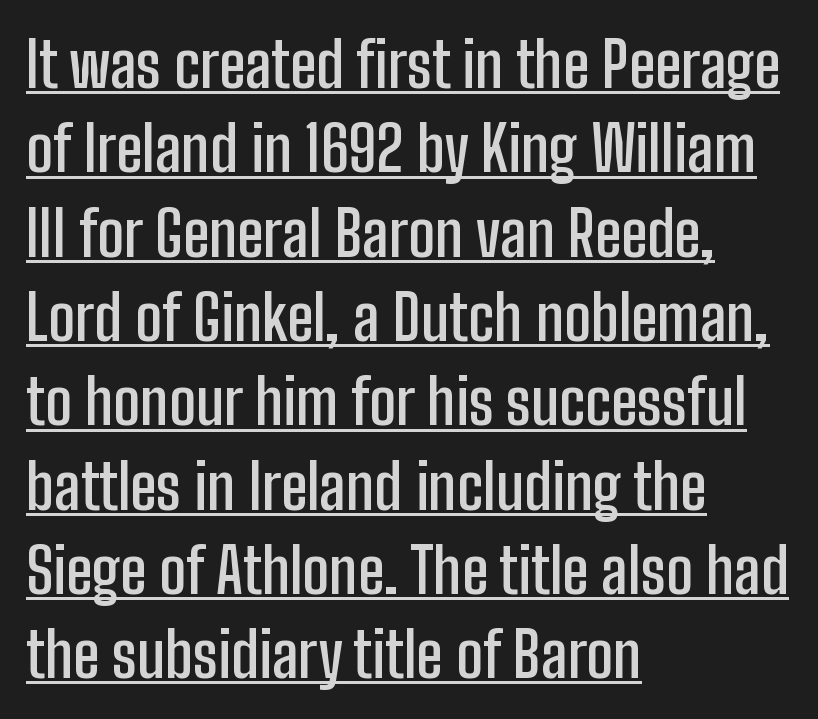
Q: Is the text bold? A: Semi-bold.
Q: Is the text italic (slanted)? A: No, it is upright.
Q: Is the typeface a serif or a sans-serif typeface? A: Sans-serif.
Q: Is the text underlined? A: Yes.
Q: How is the paragraph aligned? A: Left-aligned.
Q: Is the spacing between letters normal or unusually wide? A: Normal.
Q: Is the spacing between lines tight, normal or loose? A: Normal.
Q: Width (condensed, normal, or wide)? A: Condensed.
Q: Stroke contrast? A: Low.
Q: x-height? A: Medium.
Q: Monospaced? A: No.
